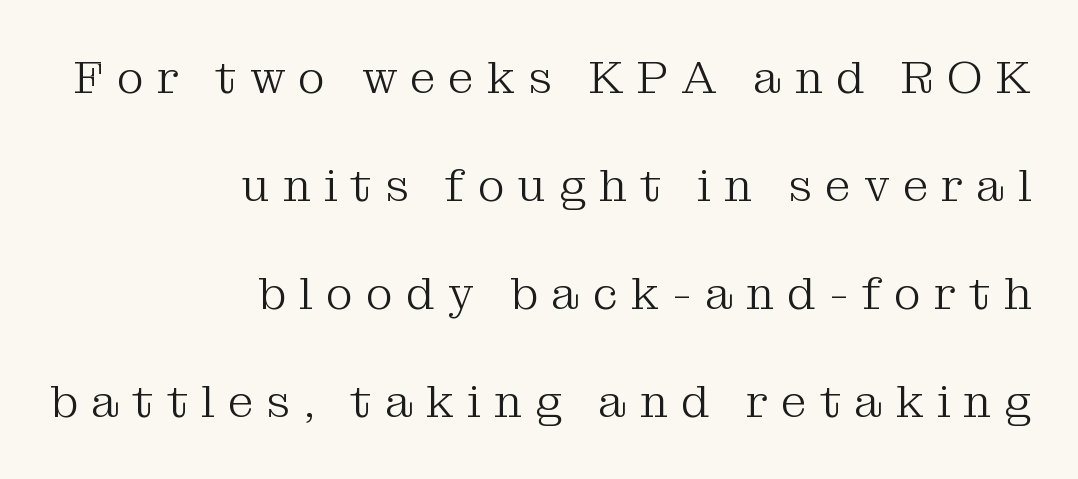
Q: Is the text bold? A: No.
Q: Is the text italic (slanted)? A: No, it is upright.
Q: Is the typeface a serif or a sans-serif typeface? A: Serif.
Q: Is the text underlined? A: No.
Q: How is the paragraph aligned? A: Right-aligned.
Q: Is the spacing between letters normal or unusually wide? A: Unusually wide.
Q: Is the spacing between lines tight, normal or loose? A: Loose.
Q: Width (condensed, normal, or wide)? A: Normal.
Q: Stroke contrast? A: Medium.
Q: x-height? A: Medium.
Q: Monospaced? A: No.
